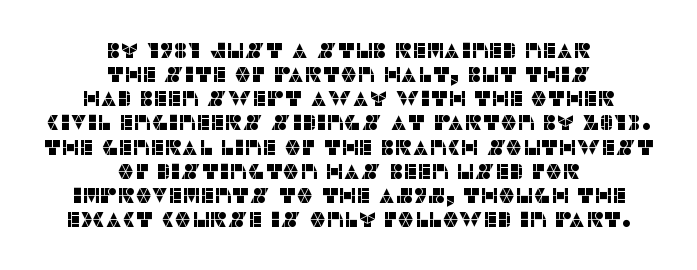
Quick note: not italic, upright. Students, note that the glyphs here touch the page at normal intervals. Compared with typical paragraphs, the rows here are closer together. The baseline area is clear.
